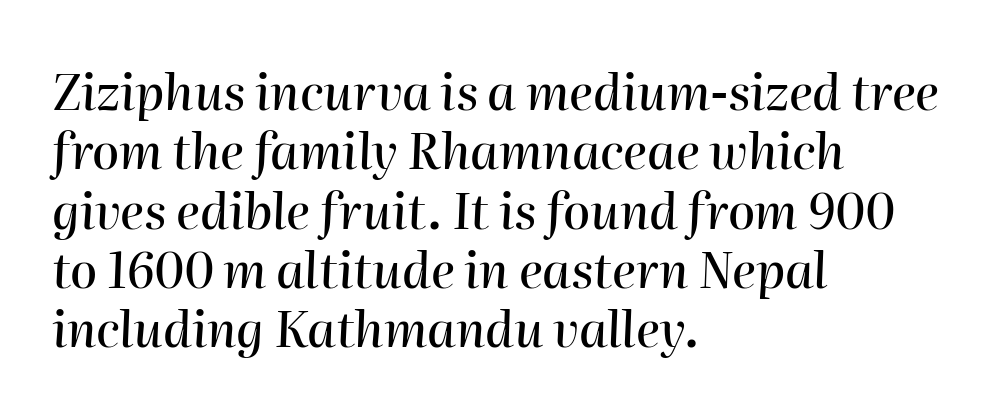
{"italic": "yes", "lean": "right", "slant_degrees": 2, "width": "normal", "stroke_contrast": "high", "x_height": "medium", "monospaced": "no", "underline": "no", "align": "left", "line_spacing_ratio": 1.21, "letter_spacing": "normal", "letter_spacing_em": 0.0, "glyph_px": 49}
